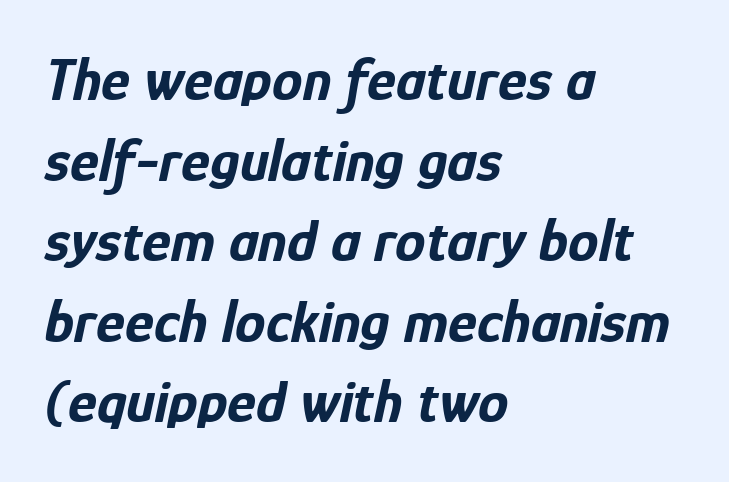
Does the copy run flush right? No — it runs flush left. Quick note: italic. Just letters on the line, the space beneath them empty. Default kerning and tracking; the words read as compact shapes. Notice how descenders clear the ascenders below comfortably — that's standard leading.
